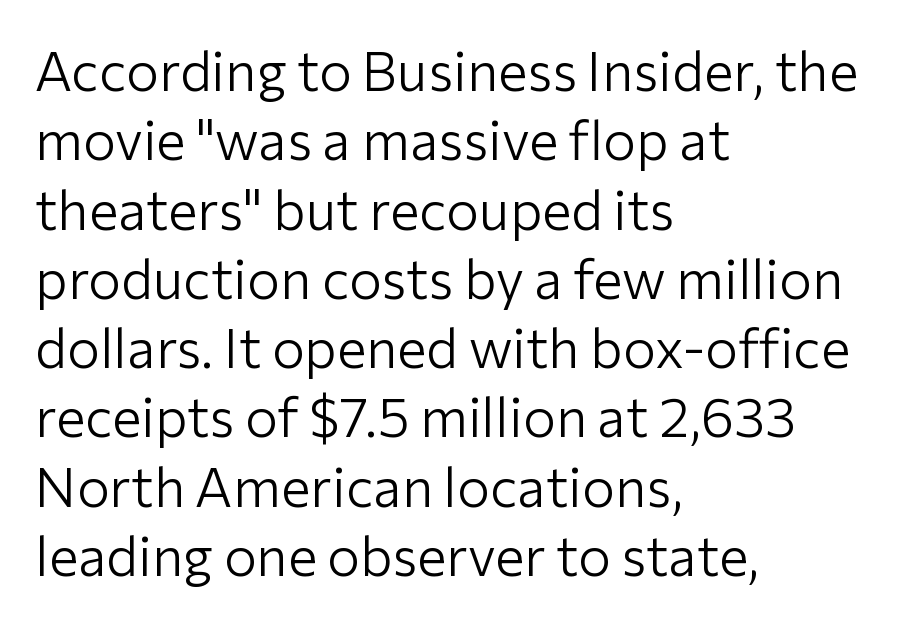
{"serif": "no", "italic": "no", "bold": "no", "weight": "light", "width": "normal", "stroke_contrast": "low", "x_height": "medium", "monospaced": "no", "underline": "no", "align": "left", "line_spacing": "normal", "line_spacing_ratio": 1.26, "letter_spacing": "normal", "letter_spacing_em": 0.0, "glyph_px": 55}
